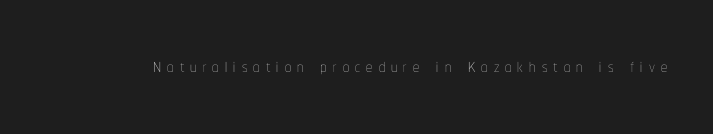
Q: Is the text bold? A: No.
Q: Is the text italic (slanted)? A: No, it is upright.
Q: Is the text underlined? A: No.
Q: Is the spacing between letters normal or unusually wide? A: Unusually wide.
